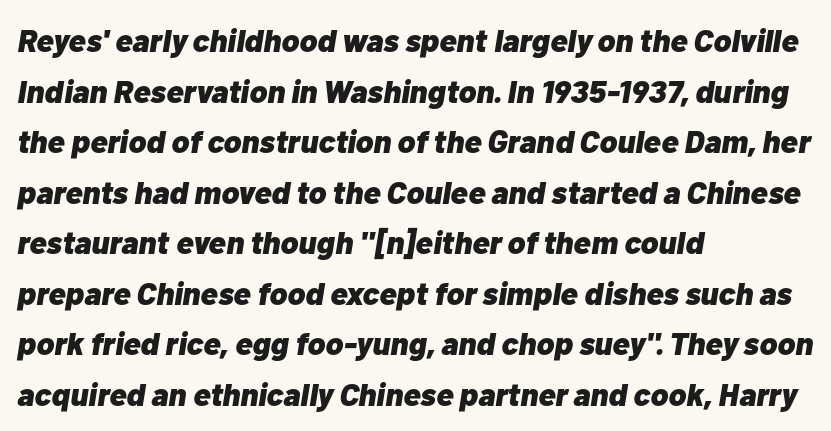
{"italic": "yes", "lean": "right", "slant_degrees": 10, "bold": "yes", "weight": "heavy", "width": "normal", "stroke_contrast": "low", "x_height": "medium", "monospaced": "no", "underline": "no", "align": "left", "line_spacing": "normal", "line_spacing_ratio": 1.58, "letter_spacing": "normal", "letter_spacing_em": 0.0, "glyph_px": 32}
